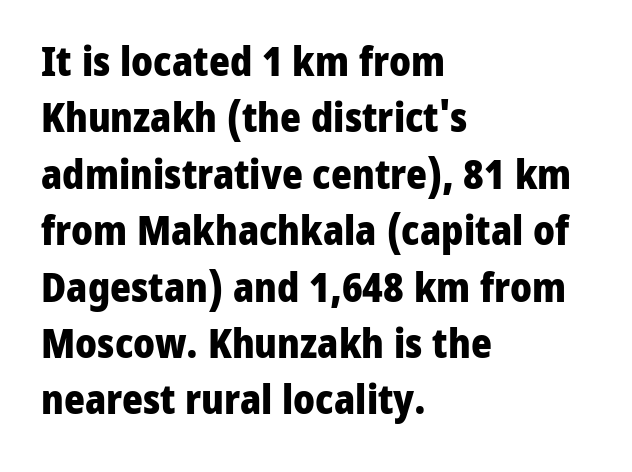
{"serif": "no", "italic": "no", "bold": "yes", "weight": "heavy", "width": "normal", "stroke_contrast": "low", "x_height": "medium", "monospaced": "no", "underline": "no", "align": "left", "line_spacing": "normal", "line_spacing_ratio": 1.41, "letter_spacing": "normal", "letter_spacing_em": 0.0, "glyph_px": 40}
